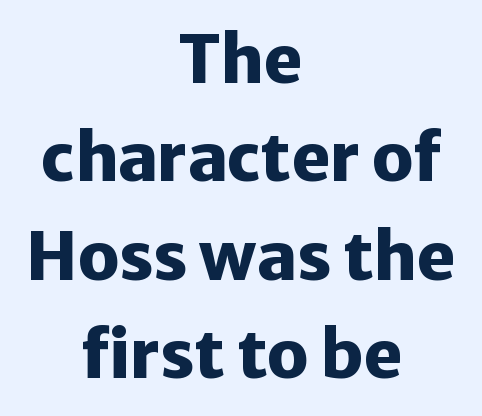
Q: Is the text bold? A: Yes.
Q: Is the text italic (slanted)? A: No, it is upright.
Q: Is the typeface a serif or a sans-serif typeface? A: Sans-serif.
Q: Is the text underlined? A: No.
Q: How is the paragraph aligned? A: Centered.
Q: Is the spacing between letters normal or unusually wide? A: Normal.
Q: Is the spacing between lines tight, normal or loose? A: Normal.
Q: Width (condensed, normal, or wide)? A: Normal.
Q: Stroke contrast? A: Low.
Q: x-height? A: Medium.
Q: Monospaced? A: No.
